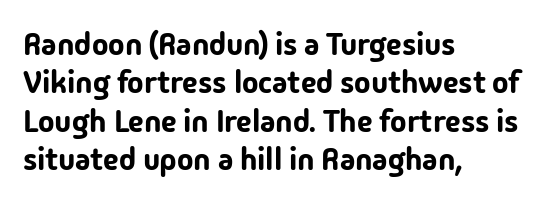
Q: Is the text italic (slanted)? A: No, it is upright.
Q: Is the typeface a serif or a sans-serif typeface? A: Sans-serif.
Q: Is the text underlined? A: No.
Q: How is the paragraph aligned? A: Left-aligned.
Q: Is the spacing between letters normal or unusually wide? A: Normal.
Q: Width (condensed, normal, or wide)? A: Normal.
Q: Stroke contrast? A: Low.
Q: x-height? A: Medium.
Q: Monospaced? A: No.
